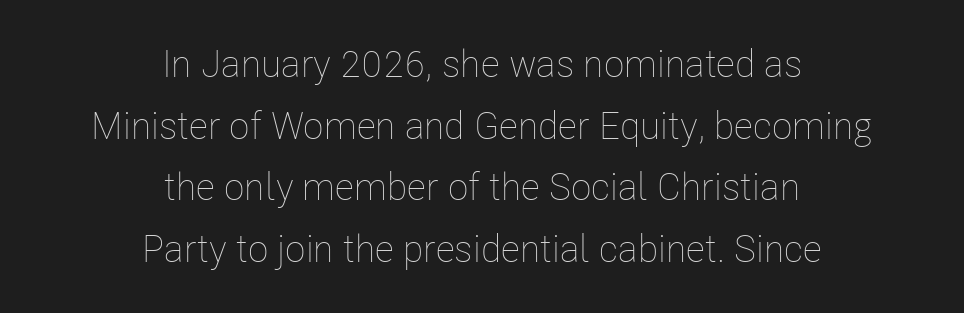
{"italic": "no", "bold": "no", "weight": "thin", "width": "condensed", "stroke_contrast": "low", "x_height": "medium", "monospaced": "no", "underline": "no", "align": "center", "line_spacing": "normal", "line_spacing_ratio": 1.62, "letter_spacing": "normal", "letter_spacing_em": 0.0, "glyph_px": 38}
